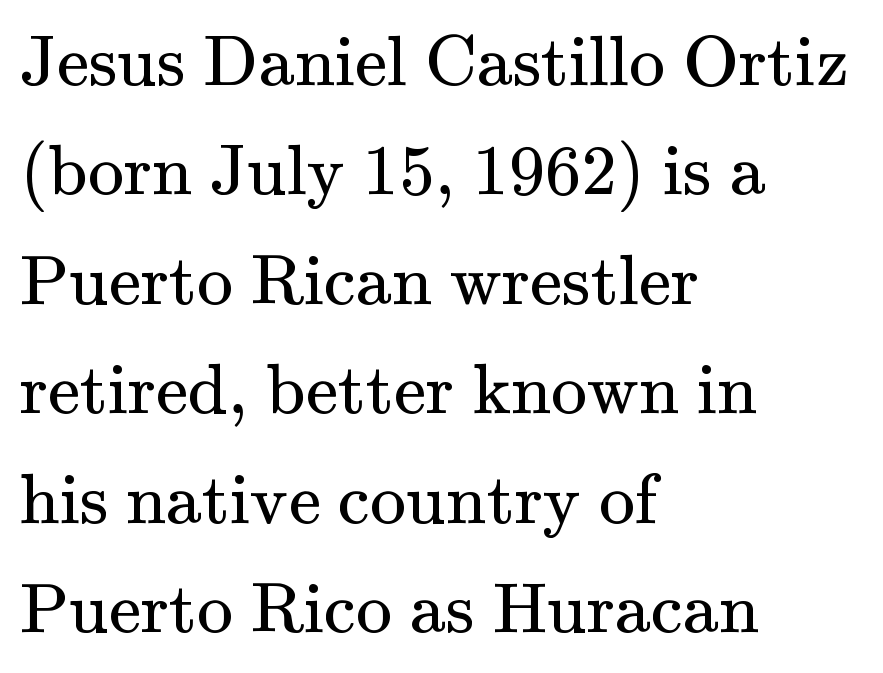
{"serif": "yes", "italic": "no", "bold": "no", "weight": "regular", "width": "normal", "stroke_contrast": "medium", "x_height": "small", "monospaced": "no", "underline": "no", "align": "left", "line_spacing": "normal", "line_spacing_ratio": 1.52, "letter_spacing": "normal", "letter_spacing_em": 0.0, "glyph_px": 72}
